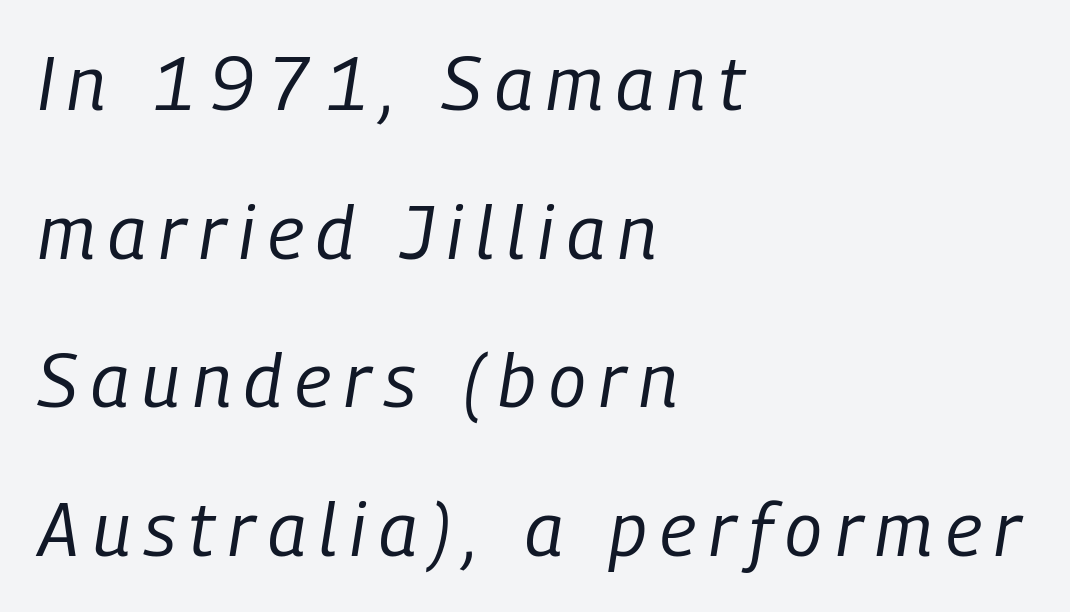
{"italic": "yes", "lean": "right", "slant_degrees": 9, "bold": "no", "weight": "regular", "width": "condensed", "stroke_contrast": "low", "x_height": "medium", "monospaced": "no", "underline": "no", "align": "left", "line_spacing": "loose", "line_spacing_ratio": 2.01, "glyph_px": 74}
